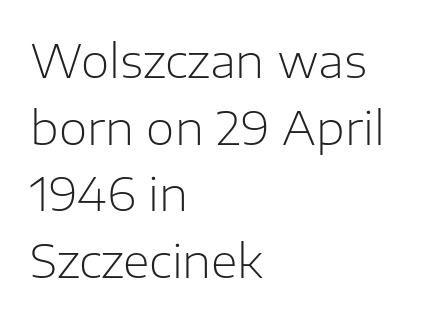
{"serif": "no", "italic": "no", "bold": "no", "weight": "light", "width": "normal", "stroke_contrast": "low", "x_height": "medium", "monospaced": "no", "underline": "no", "align": "left", "line_spacing": "normal", "line_spacing_ratio": 1.45, "letter_spacing": "normal", "letter_spacing_em": 0.0, "glyph_px": 46}
